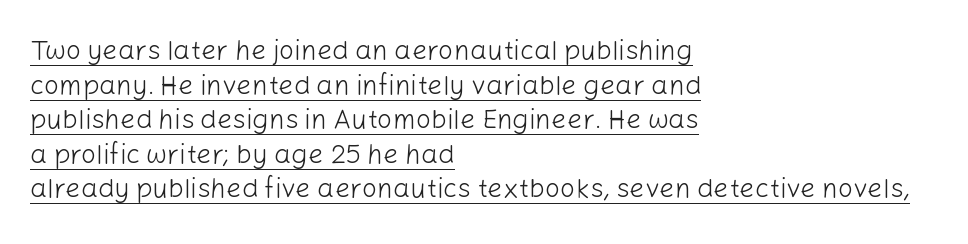
The image shows 27 px text type, upright; set left-aligned, normal line spacing (1.28x), normal letter spacing, underlined.
